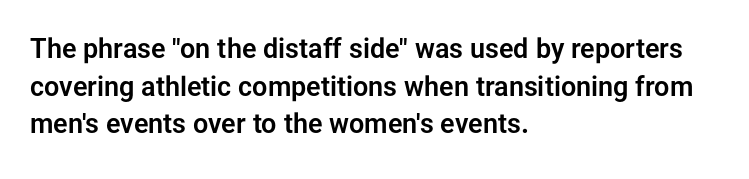
{"italic": "no", "underline": "no", "align": "left", "line_spacing": "normal", "line_spacing_ratio": 1.39, "letter_spacing": "normal", "letter_spacing_em": 0.0, "glyph_px": 27}
